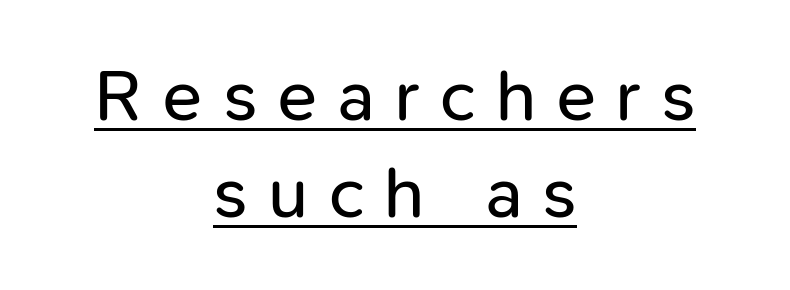
Q: Is the text bold? A: No.
Q: Is the text italic (slanted)? A: No, it is upright.
Q: Is the typeface a serif or a sans-serif typeface? A: Sans-serif.
Q: Is the text underlined? A: Yes.
Q: How is the paragraph aligned? A: Centered.
Q: Is the spacing between letters normal or unusually wide? A: Unusually wide.
Q: Is the spacing between lines tight, normal or loose? A: Normal.
Q: Width (condensed, normal, or wide)? A: Normal.
Q: Stroke contrast? A: Low.
Q: x-height? A: Medium.
Q: Monospaced? A: No.
